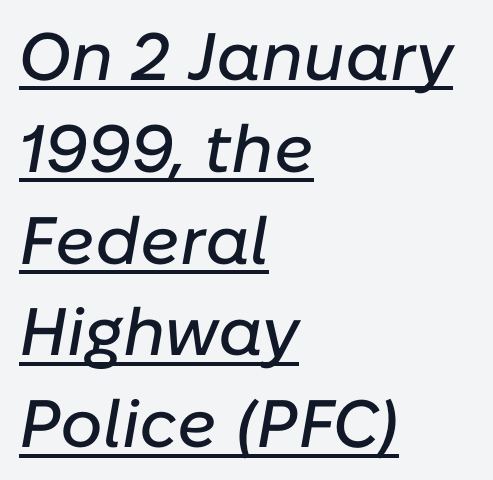
Students, note that the glyphs here touch the page at normal intervals. Note the varied advance widths — an 'i' is clearly narrower than an 'm'. The lettering is marked with a stroke running underneath it. Posture: slanted.
